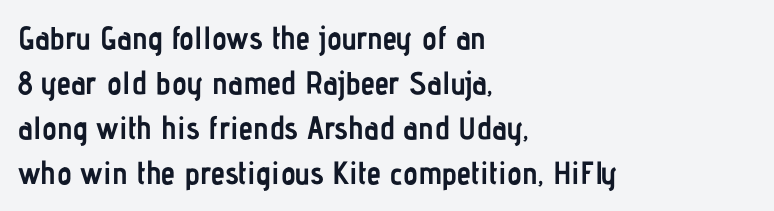
{"serif": "no", "italic": "no", "bold": "yes", "weight": "semibold", "width": "condensed", "stroke_contrast": "low", "x_height": "medium", "monospaced": "no", "underline": "no", "align": "left", "line_spacing": "normal", "line_spacing_ratio": 1.41, "letter_spacing": "normal", "letter_spacing_em": 0.0, "glyph_px": 32}
